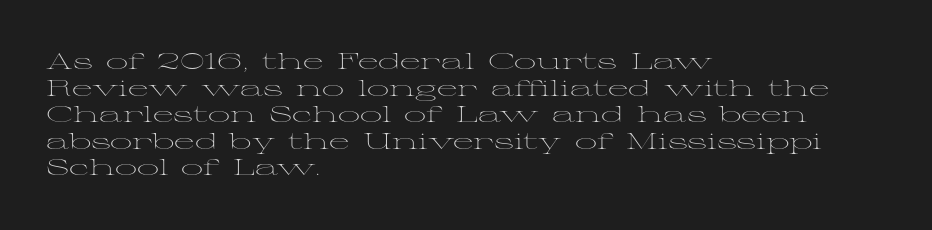
The face used here is rendered with its standard letterfit. The rag falls on the right side of this text block. The typeface has the unassuming heft of standard copy or less. Italic: no, the glyphs are upright roman.
